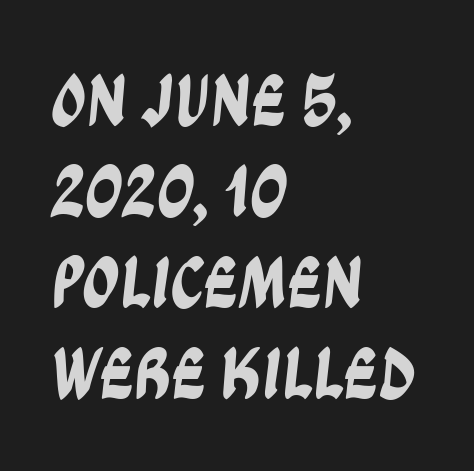
{"serif": "no", "width": "condensed", "stroke_contrast": "low", "x_height": "large", "monospaced": "no", "underline": "no", "align": "left", "line_spacing_ratio": 1.23, "letter_spacing": "normal", "letter_spacing_em": 0.0, "glyph_px": 74}
